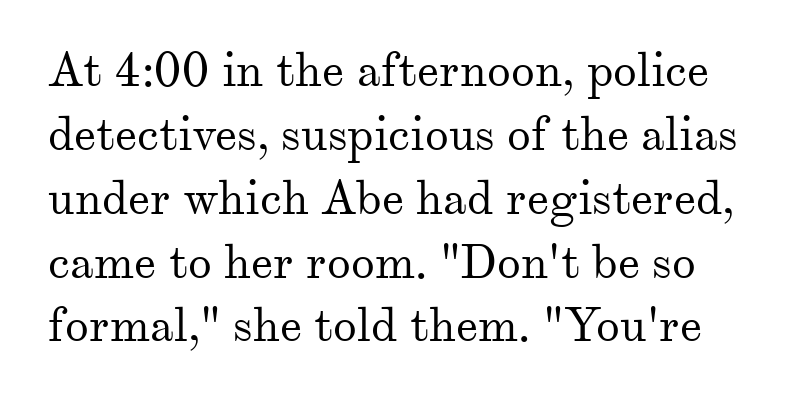
Q: Is the text bold? A: No.
Q: Is the text italic (slanted)? A: No, it is upright.
Q: Is the typeface a serif or a sans-serif typeface? A: Serif.
Q: Is the text underlined? A: No.
Q: Is the spacing between letters normal or unusually wide? A: Normal.
Q: Is the spacing between lines tight, normal or loose? A: Normal.
Q: Width (condensed, normal, or wide)? A: Normal.
Q: Stroke contrast? A: Medium.
Q: x-height? A: Small.
Q: Monospaced? A: No.
